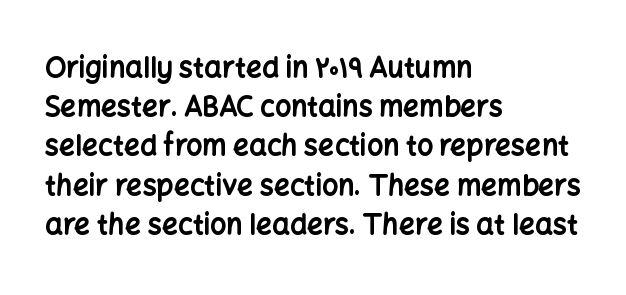
Varying glyph widths throughout — classic text-font behaviour. You can tell it's not italic because the verticals are truly vertical. I'd describe the lettering as bold — thick and assertive. The rows are spaced the way most documents space them. There is no visible air inserted between adjacent glyphs.
